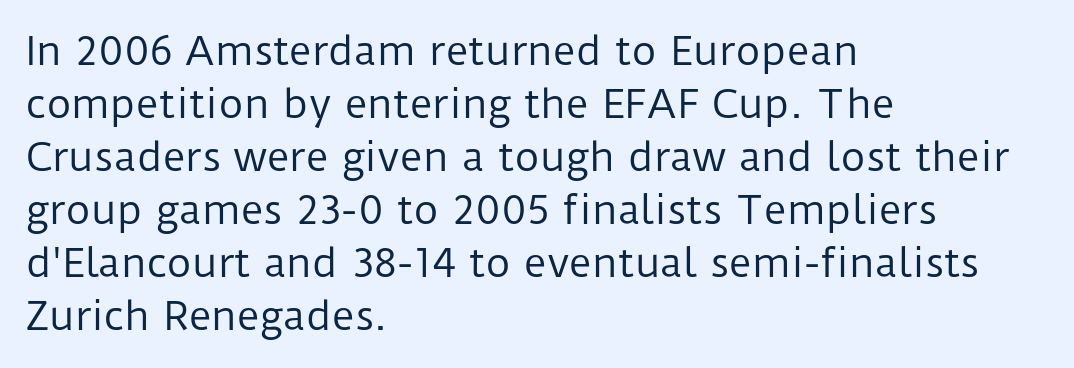
Q: Is the text bold? A: No.
Q: Is the text italic (slanted)? A: No, it is upright.
Q: Is the typeface a serif or a sans-serif typeface? A: Sans-serif.
Q: Is the text underlined? A: No.
Q: How is the paragraph aligned? A: Left-aligned.
Q: Is the spacing between letters normal or unusually wide? A: Normal.
Q: Is the spacing between lines tight, normal or loose? A: Normal.
Q: Width (condensed, normal, or wide)? A: Normal.
Q: Stroke contrast? A: Low.
Q: x-height? A: Medium.
Q: Monospaced? A: No.
